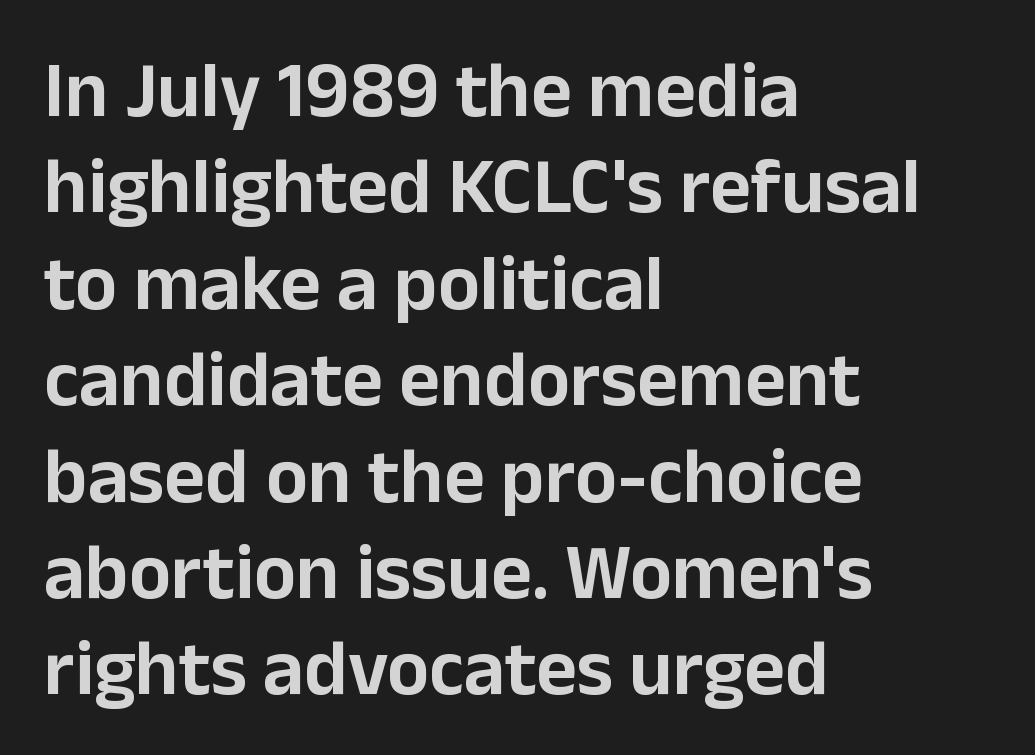
Every stem runs plumb, perpendicular to the baseline. Left-aligned paragraph, ragged on the right. The face used here is proportionally spaced, like ordinary book or web type. Does extra space separate the letters? No, they use regular spacing. The letters carry no serifs — their stems end cleanly without finishing strokes.
